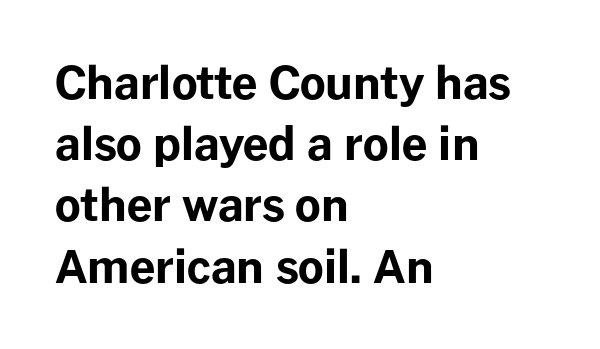
Q: Is the text bold? A: Yes.
Q: Is the text italic (slanted)? A: No, it is upright.
Q: Is the typeface a serif or a sans-serif typeface? A: Sans-serif.
Q: Is the text underlined? A: No.
Q: How is the paragraph aligned? A: Left-aligned.
Q: Is the spacing between letters normal or unusually wide? A: Normal.
Q: Is the spacing between lines tight, normal or loose? A: Normal.
Q: Width (condensed, normal, or wide)? A: Normal.
Q: Stroke contrast? A: Low.
Q: x-height? A: Medium.
Q: Monospaced? A: No.
